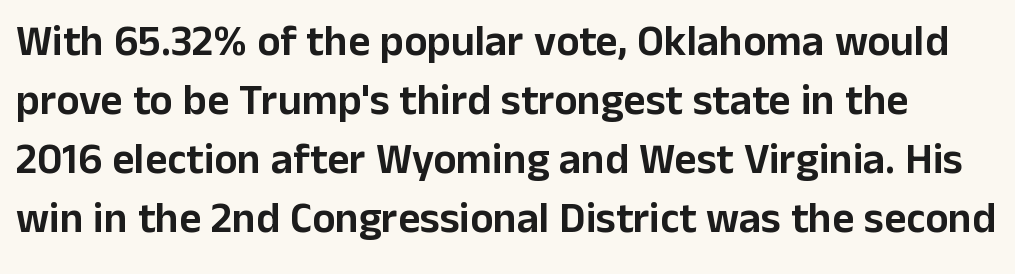
The image shows 43 px sans-serif type, upright; set normal line spacing (1.37x), normal letter spacing, not underlined; low stroke contrast and a medium x-height.
